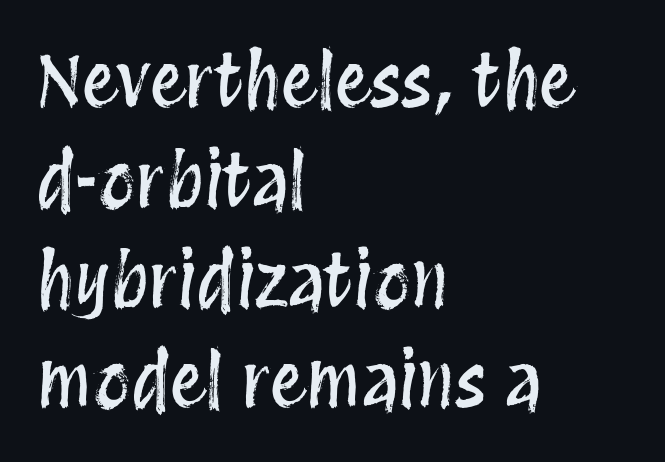
Q: Is the text italic (slanted)? A: No, it is upright.
Q: Is the text underlined? A: No.
Q: How is the paragraph aligned? A: Left-aligned.
Q: Is the spacing between letters normal or unusually wide? A: Normal.
Q: Is the spacing between lines tight, normal or loose? A: Normal.
Q: Width (condensed, normal, or wide)? A: Condensed.
Q: Stroke contrast? A: Medium.
Q: x-height? A: Large.
Q: Monospaced? A: No.
